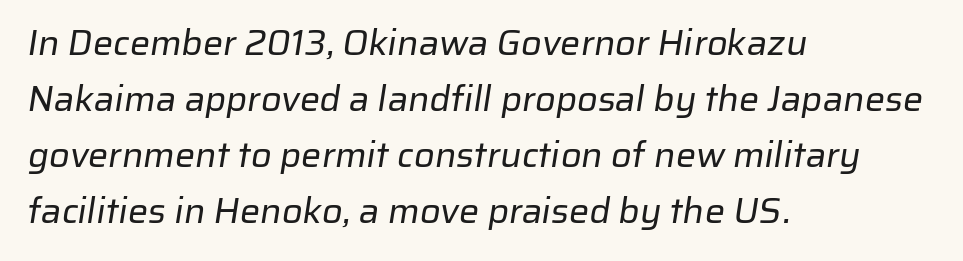
Q: Is the text bold? A: No.
Q: Is the typeface a serif or a sans-serif typeface? A: Sans-serif.
Q: Is the text underlined? A: No.
Q: How is the paragraph aligned? A: Left-aligned.
Q: Is the spacing between letters normal or unusually wide? A: Normal.
Q: Is the spacing between lines tight, normal or loose? A: Normal.
Q: Width (condensed, normal, or wide)? A: Normal.
Q: Stroke contrast? A: Low.
Q: x-height? A: Medium.
Q: Monospaced? A: No.
